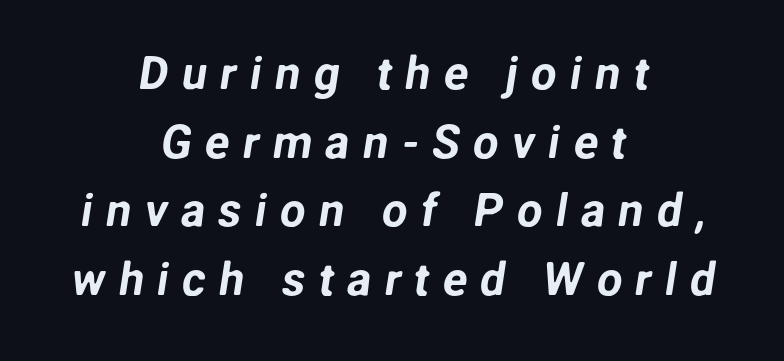
The image shows 46 px sans-serif type; set centered, normal line spacing (1.49x), unusually wide letter spacing (+0.28 em), not underlined; low stroke contrast and a medium x-height.
